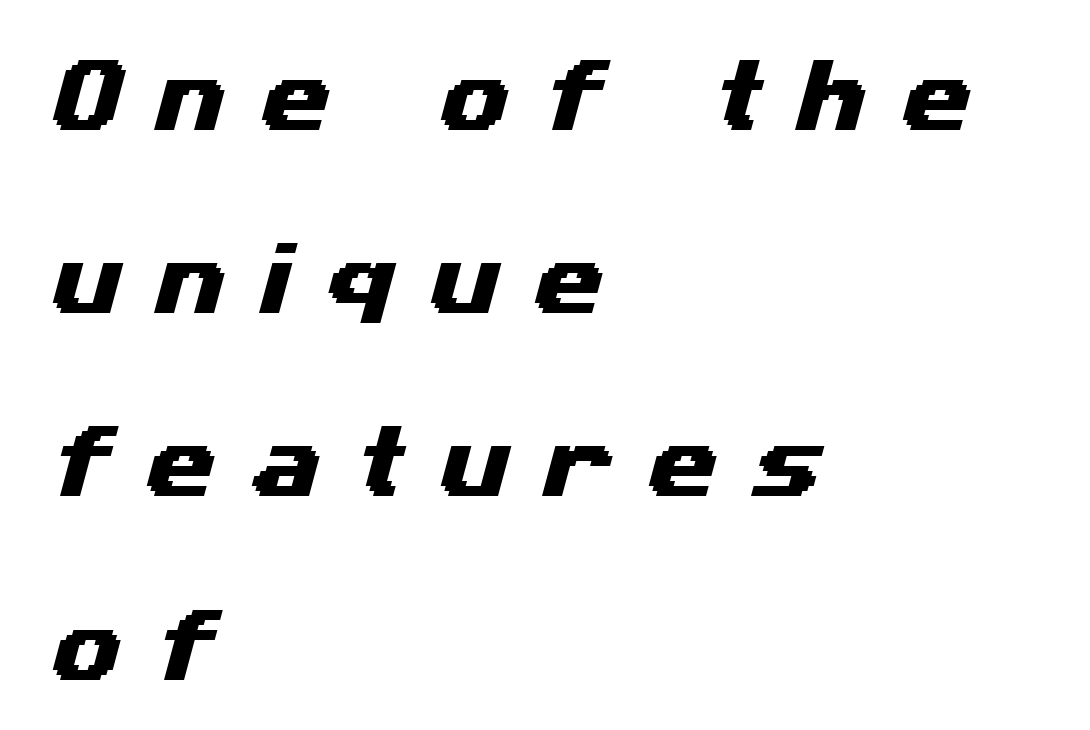
Varying glyph widths throughout — classic text-font behaviour. Leading is clearly above the norm, producing a sparse column. Typographically, this falls in the sans-serif category. The baseline area is clear. Leftover space on each line is placed entirely after the last word. The type is letterspaced generously, with wide tracking.
